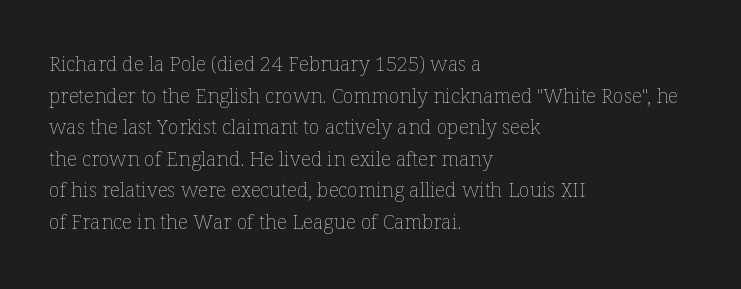
Teacher's note: observe the even left margin — that is flush-left alignment. The passage shown is not underscored anywhere. The rendering uses a moderate line-height, typical for paragraphs. Ascenders rise straight up at ninety degrees. Nobody touched the tracking dial on this one.
